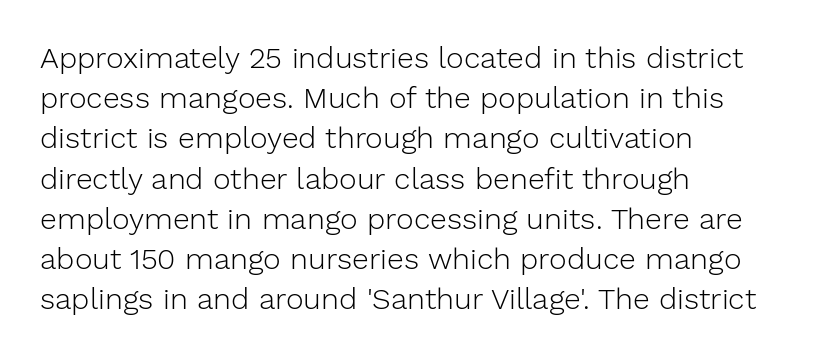
Q: Is the text bold? A: No.
Q: Is the text italic (slanted)? A: No, it is upright.
Q: Is the typeface a serif or a sans-serif typeface? A: Sans-serif.
Q: Is the text underlined? A: No.
Q: How is the paragraph aligned? A: Left-aligned.
Q: Is the spacing between letters normal or unusually wide? A: Normal.
Q: Is the spacing between lines tight, normal or loose? A: Normal.
Q: Width (condensed, normal, or wide)? A: Normal.
Q: Stroke contrast? A: Low.
Q: x-height? A: Medium.
Q: Monospaced? A: No.
